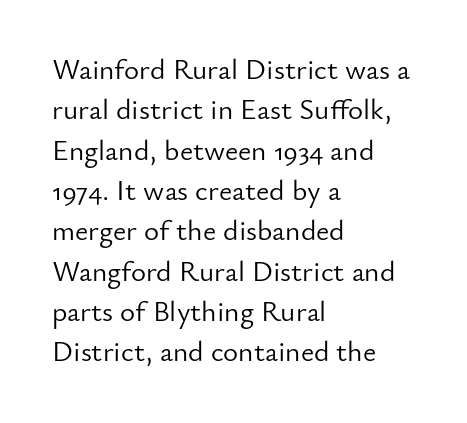
The letters sit at their default tracking, neither squeezed nor spread. A quiet, ordinary-to-light weight characterises the typeface. This sample is left-justified, so line endings fall wherever the words run out. Leading matches the norm, producing a regular column. The gap between lines stays unmarked. Is this a fixed-width face? No — the glyphs have proportional, varying widths.
